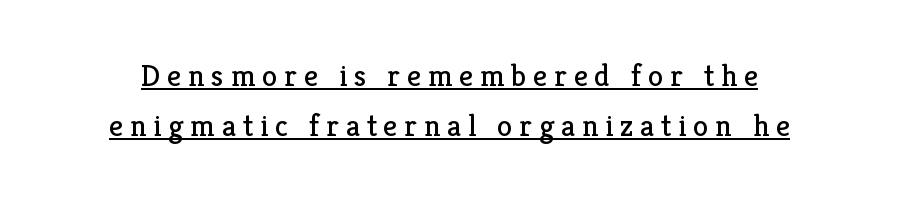
Q: Is the text bold? A: No.
Q: Is the text italic (slanted)? A: No, it is upright.
Q: Is the typeface a serif or a sans-serif typeface? A: Serif.
Q: Is the text underlined? A: Yes.
Q: Is the spacing between letters normal or unusually wide? A: Unusually wide.
Q: Is the spacing between lines tight, normal or loose? A: Normal.
Q: Width (condensed, normal, or wide)? A: Normal.
Q: Stroke contrast? A: Low.
Q: x-height? A: Medium.
Q: Monospaced? A: No.
